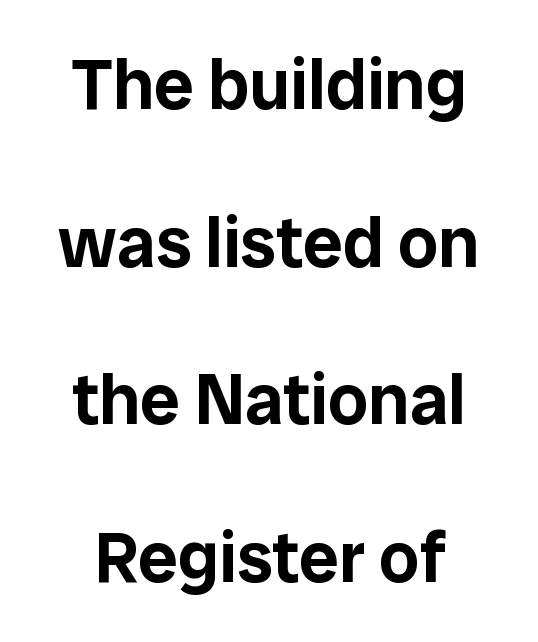
The image shows 71 px sans-serif type, upright; set loose line spacing (2.22x), normal letter spacing, not underlined; low stroke contrast and a medium x-height.
